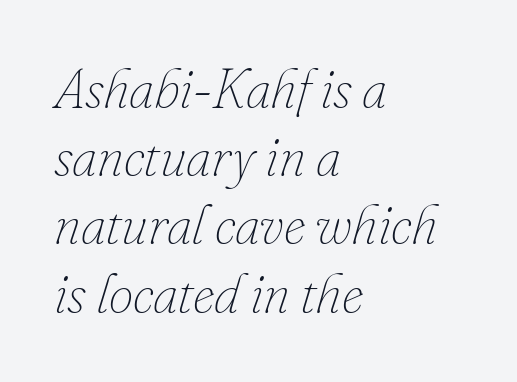
Compared with a centered layout, this one pins lines to the left instead. The letters advance in unequal steps, a hallmark of proportional type. Is the type slanted? Yes — the strokes lean at a clear angle. The foot of each line stays bare and open. Standard letterfit; no display-style spreading of the glyphs.
